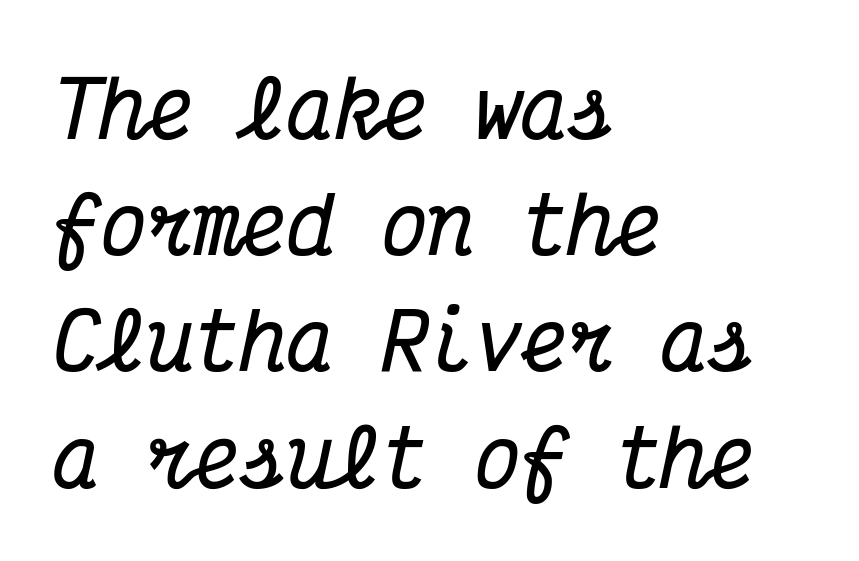
You'd pick this weight for a headline — it's a proper bold. The text block is weighted toward the left margin, trailing off unevenly rightward. Fixed-width glyphs throughout — classic coding-font behaviour. Characters follow at the spacing the type designer built in.
